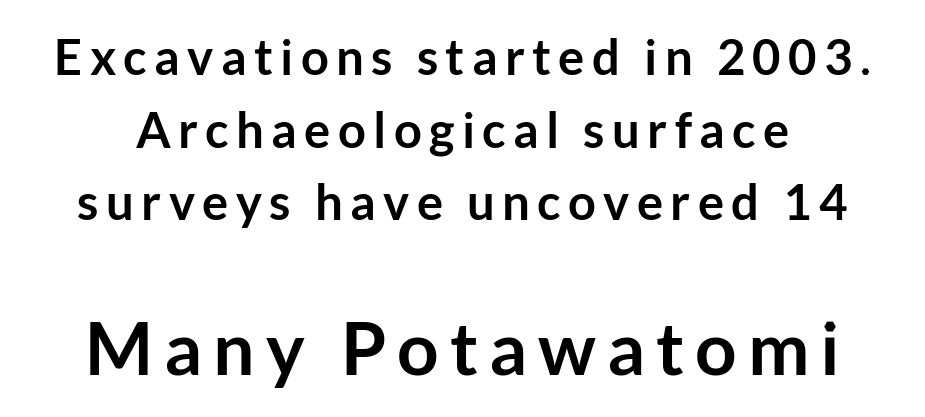
{"serif": "no", "italic": "no", "bold": "yes", "weight": "semibold", "width": "normal", "stroke_contrast": "low", "x_height": "medium", "monospaced": "no", "underline": "no", "line_spacing": "normal", "line_spacing_ratio": 1.48, "larger_block": "second", "size_ratio": 1.49, "glyph_px": 73}
